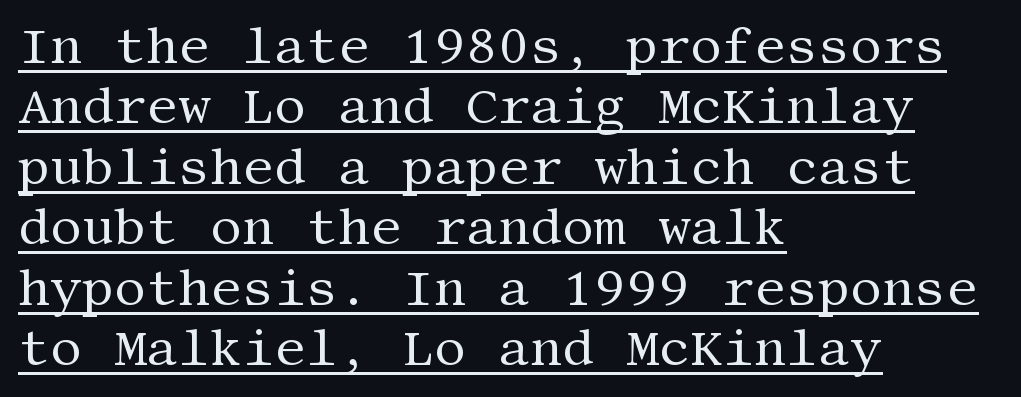
{"serif": "yes", "italic": "no", "bold": "no", "weight": "regular", "width": "normal", "stroke_contrast": "medium", "x_height": "large", "underline": "yes", "align": "left", "line_spacing_ratio": 1.21, "letter_spacing": "normal", "letter_spacing_em": 0.0, "glyph_px": 50}
